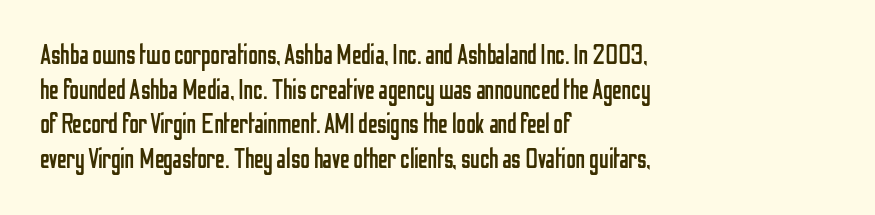
{"italic": "no", "bold": "no", "underline": "no", "align": "left", "line_spacing": "normal", "line_spacing_ratio": 1.28, "letter_spacing": "normal", "letter_spacing_em": 0.0, "glyph_px": 27}
